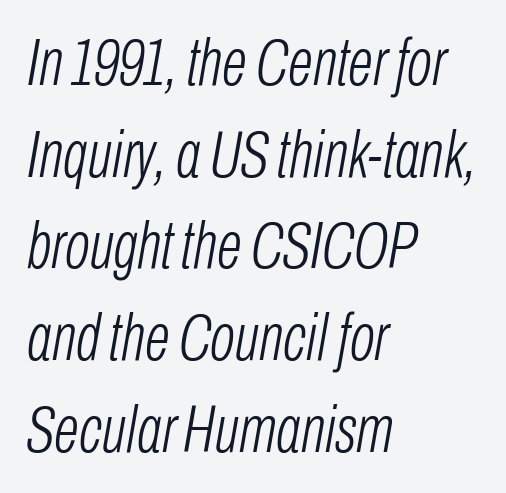
{"italic": "yes", "lean": "right", "slant_degrees": 10, "bold": "no", "weight": "light", "width": "condensed", "stroke_contrast": "low", "x_height": "medium", "monospaced": "no", "underline": "no", "align": "left", "line_spacing": "normal", "line_spacing_ratio": 1.39, "letter_spacing": "normal", "letter_spacing_em": 0.0, "glyph_px": 66}
